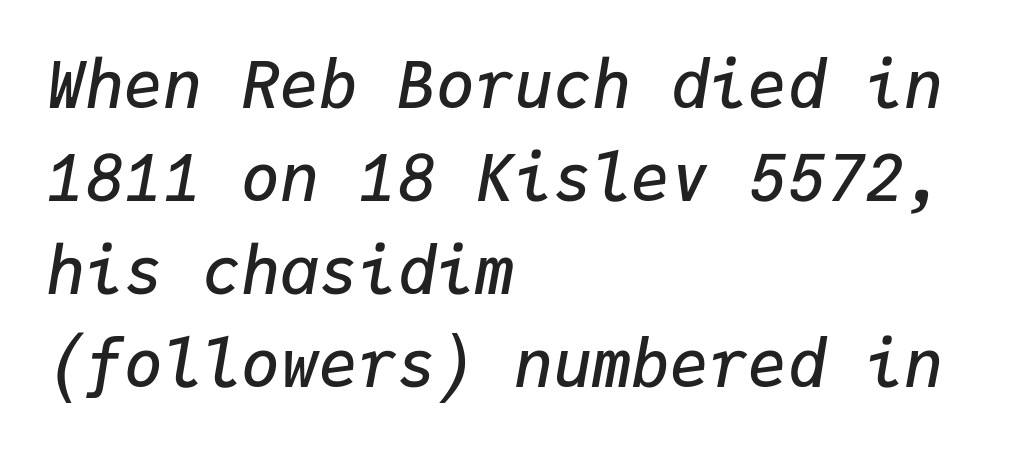
These lines carry some extra weight — a demibold, not a full bold. Think of a typewriter: that constant character pitch is what you see here. Notice how the stems are inclined rather than vertical — that's the hallmark of italics. The rows are spaced the way most documents space them. Which margin do the lines hug? The left one — the right edge is uneven.
